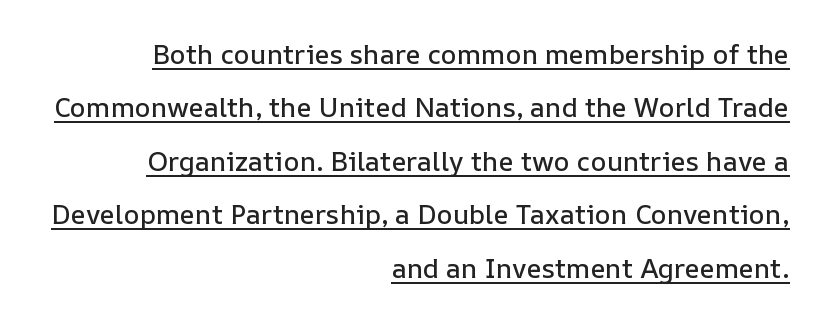
The image shows 27 px text type, upright; set right-aligned, loose line spacing (1.98x), normal letter spacing, underlined.
